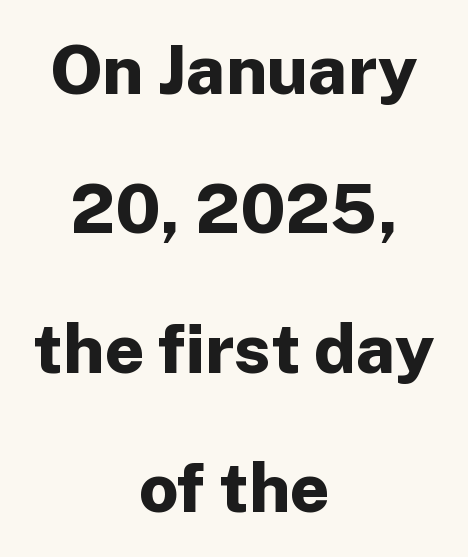
The image shows 69 px bold sans-serif type, upright; set centered, loose line spacing (2.02x), normal letter spacing, not underlined; low stroke contrast and a medium x-height.
